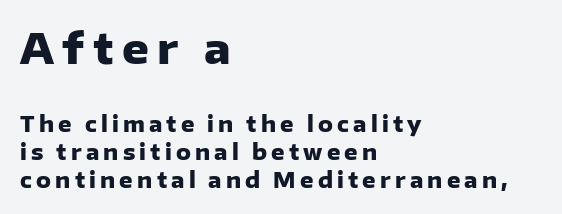
{"serif": "no", "italic": "no", "bold": "yes", "weight": "heavy", "width": "normal", "stroke_contrast": "low", "x_height": "medium", "monospaced": "no", "underline": "no", "align": "left", "line_spacing": "normal", "line_spacing_ratio": 1.34, "letter_spacing": "wide", "letter_spacing_em": 0.2, "larger_block": "first", "size_ratio": 2.0, "glyph_px": 42}
